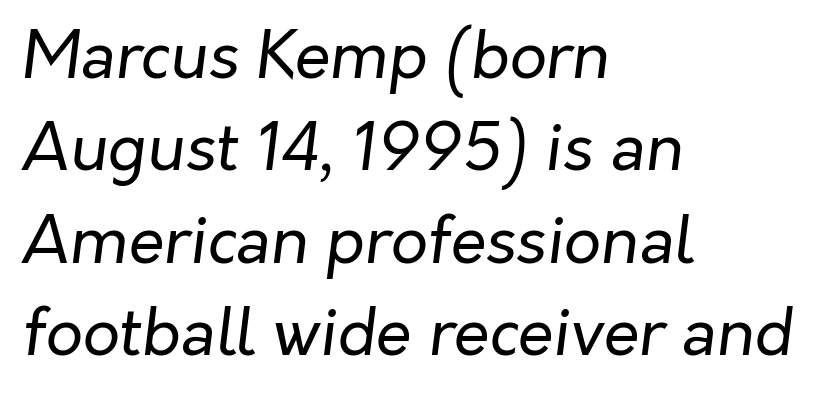
The face used here is proportionally spaced, like ordinary book or web type. Descender tails drop into unmarked territory. This sample uses an oblique cut, with every glyph tilted off the vertical. Reading down the column, the eye jumps a familiar distance to each next line. Default kerning and tracking; the words read as compact shapes.
